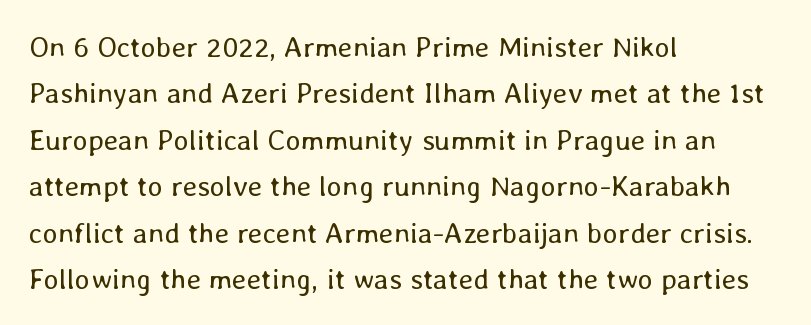
The image shows 29 px regular-weight type, upright; set left-aligned, normal line spacing (1.6x), normal letter spacing, not underlined; low stroke contrast and a medium x-height.
